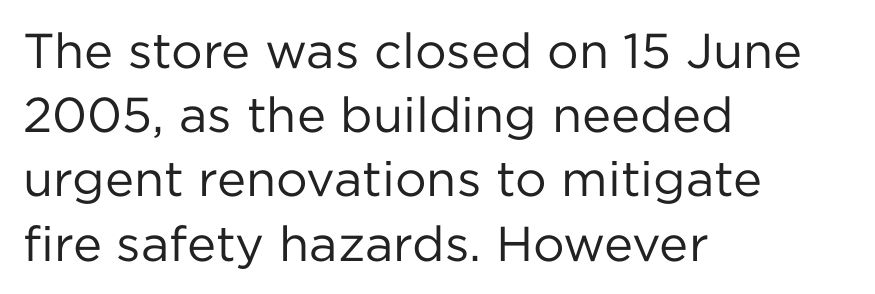
Q: Is the text bold? A: No.
Q: Is the text italic (slanted)? A: No, it is upright.
Q: Is the typeface a serif or a sans-serif typeface? A: Sans-serif.
Q: Is the text underlined? A: No.
Q: How is the paragraph aligned? A: Left-aligned.
Q: Is the spacing between letters normal or unusually wide? A: Normal.
Q: Is the spacing between lines tight, normal or loose? A: Normal.
Q: Width (condensed, normal, or wide)? A: Normal.
Q: Stroke contrast? A: Low.
Q: x-height? A: Medium.
Q: Monospaced? A: No.
